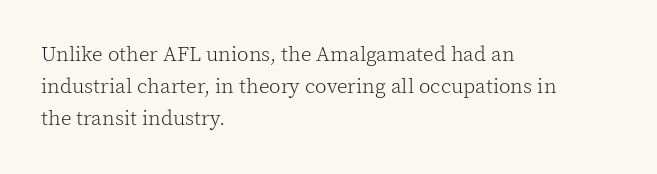
Q: Is the text bold? A: No.
Q: Is the text italic (slanted)? A: No, it is upright.
Q: Is the text underlined? A: No.
Q: How is the paragraph aligned? A: Left-aligned.
Q: Is the spacing between letters normal or unusually wide? A: Normal.
Q: Is the spacing between lines tight, normal or loose? A: Normal.
